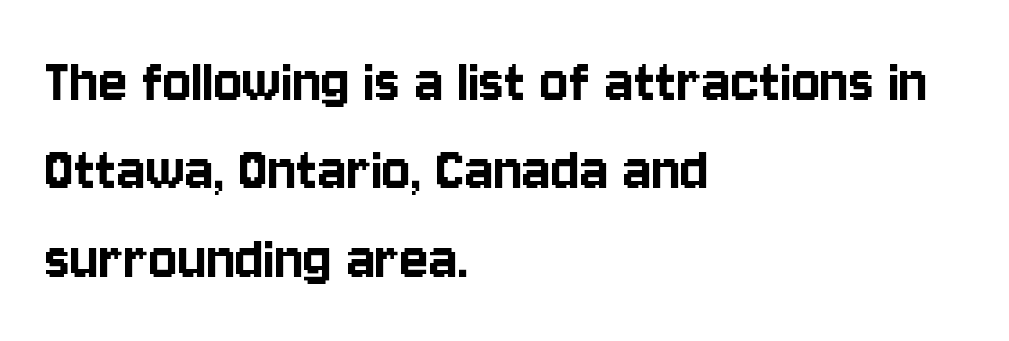
{"serif": "no", "italic": "no", "width": "condensed", "stroke_contrast": "low", "x_height": "large", "monospaced": "no", "underline": "no", "align": "left", "line_spacing": "normal", "line_spacing_ratio": 1.32, "letter_spacing": "normal", "letter_spacing_em": 0.0, "glyph_px": 67}
